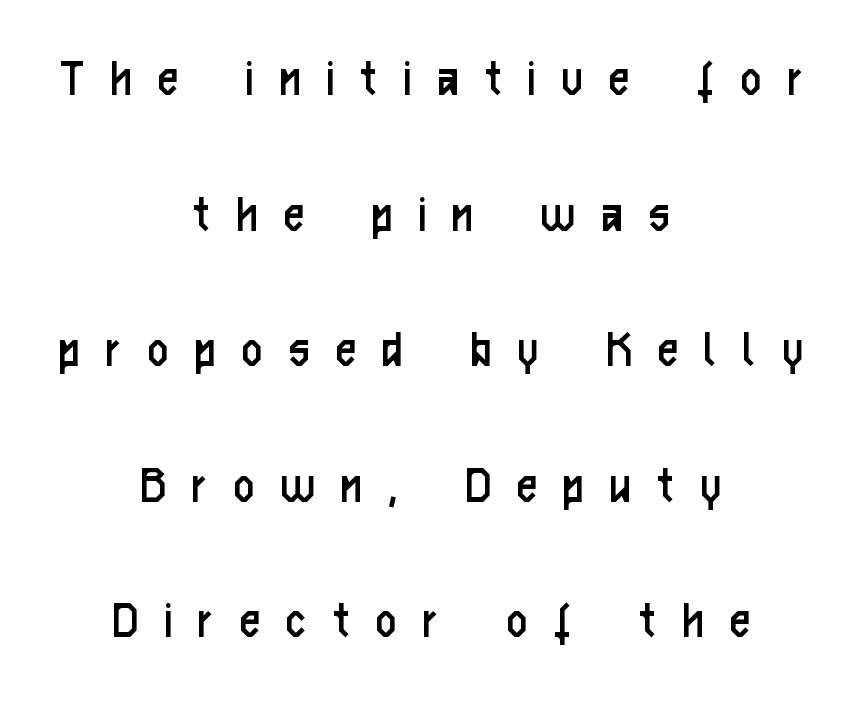
{"serif": "no", "italic": "no", "bold": "no", "weight": "regular", "width": "condensed", "stroke_contrast": "low", "x_height": "medium", "monospaced": "no", "underline": "no", "align": "center", "line_spacing": "loose", "line_spacing_ratio": 2.42, "letter_spacing": "wide", "letter_spacing_em": 0.48, "glyph_px": 56}
